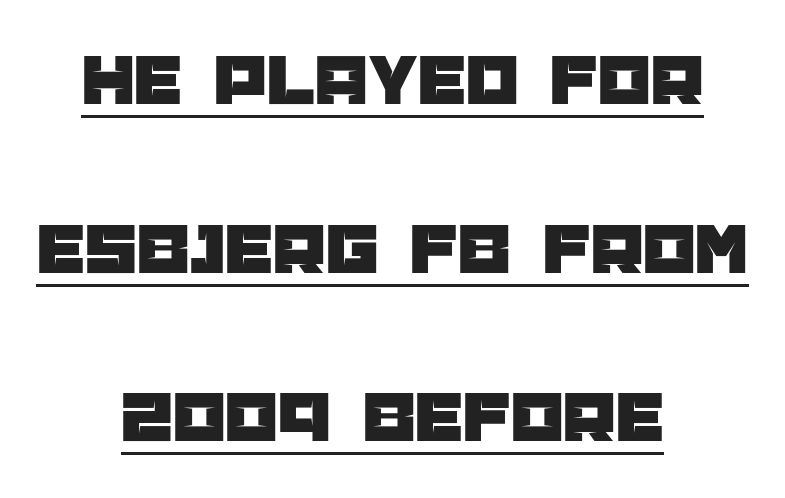
{"serif": "no", "italic": "no", "width": "normal", "stroke_contrast": "low", "x_height": "large", "monospaced": "no", "underline": "yes", "align": "center", "line_spacing": "loose", "line_spacing_ratio": 2.25, "letter_spacing": "normal", "letter_spacing_em": 0.0, "glyph_px": 75}
